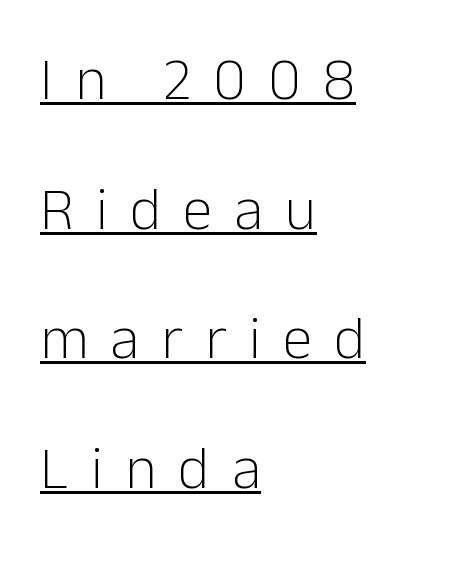
Q: Is the text bold? A: No.
Q: Is the text italic (slanted)? A: No, it is upright.
Q: Is the typeface a serif or a sans-serif typeface? A: Sans-serif.
Q: Is the text underlined? A: Yes.
Q: How is the paragraph aligned? A: Left-aligned.
Q: Is the spacing between letters normal or unusually wide? A: Unusually wide.
Q: Is the spacing between lines tight, normal or loose? A: Loose.
Q: Width (condensed, normal, or wide)? A: Normal.
Q: Stroke contrast? A: Low.
Q: x-height? A: Medium.
Q: Monospaced? A: No.
